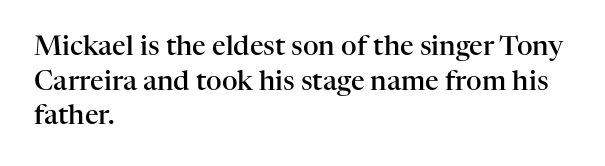
The image shows 27 px text type, upright; set left-aligned, normal line spacing (1.28x), normal letter spacing, not underlined.
